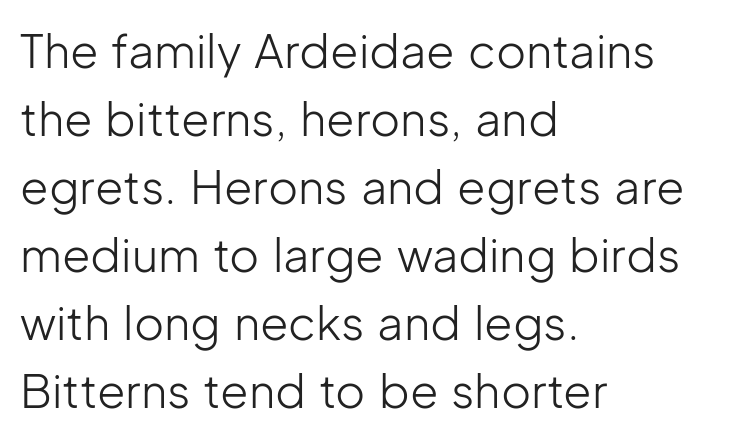
{"serif": "no", "italic": "no", "bold": "no", "weight": "light", "width": "normal", "stroke_contrast": "low", "x_height": "medium", "monospaced": "no", "underline": "no", "align": "left", "line_spacing": "normal", "line_spacing_ratio": 1.48, "letter_spacing": "normal", "letter_spacing_em": 0.0, "glyph_px": 46}
